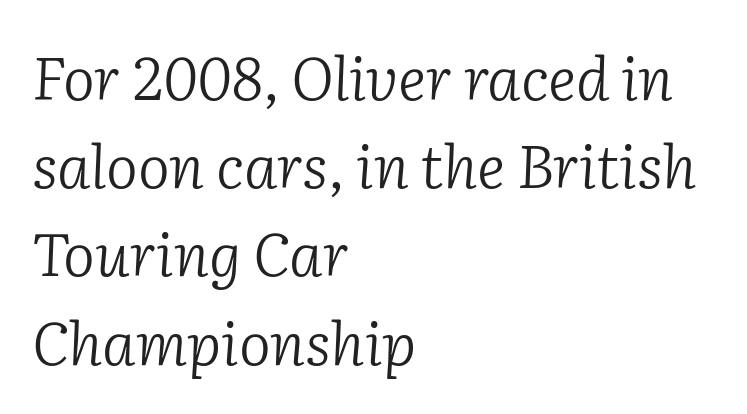
Each letter keeps its own natural width here, so spacing adapts to shape. If you measured baseline to baseline, you'd find a middling distance. Note: serifs present on the glyphs. Characters are canted at an angle relative to the baseline's perpendicular. Nothing unusual about the tracking: characters are spaced as the font intends. Casual observation: everything's shoved over to the left.
